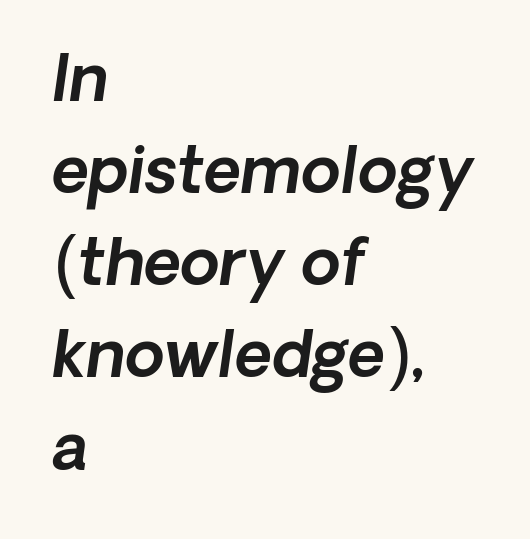
Q: Is the text italic (slanted)? A: Yes, it leans right by about 8 degrees.
Q: Is the text underlined? A: No.
Q: How is the paragraph aligned? A: Left-aligned.
Q: Is the spacing between letters normal or unusually wide? A: Normal.
Q: Is the spacing between lines tight, normal or loose? A: Normal.
Q: Width (condensed, normal, or wide)? A: Normal.
Q: x-height? A: Medium.
Q: Monospaced? A: No.
